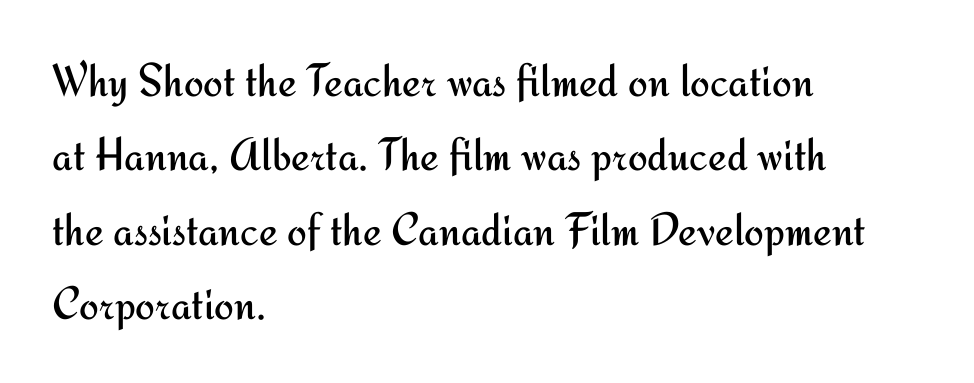
Q: Is the text bold? A: No.
Q: Is the text italic (slanted)? A: No, it is upright.
Q: Is the typeface a serif or a sans-serif typeface? A: Sans-serif.
Q: Is the text underlined? A: No.
Q: How is the paragraph aligned? A: Left-aligned.
Q: Is the spacing between letters normal or unusually wide? A: Normal.
Q: Is the spacing between lines tight, normal or loose? A: Normal.
Q: Width (condensed, normal, or wide)? A: Normal.
Q: Stroke contrast? A: Medium.
Q: x-height? A: Small.
Q: Monospaced? A: No.
